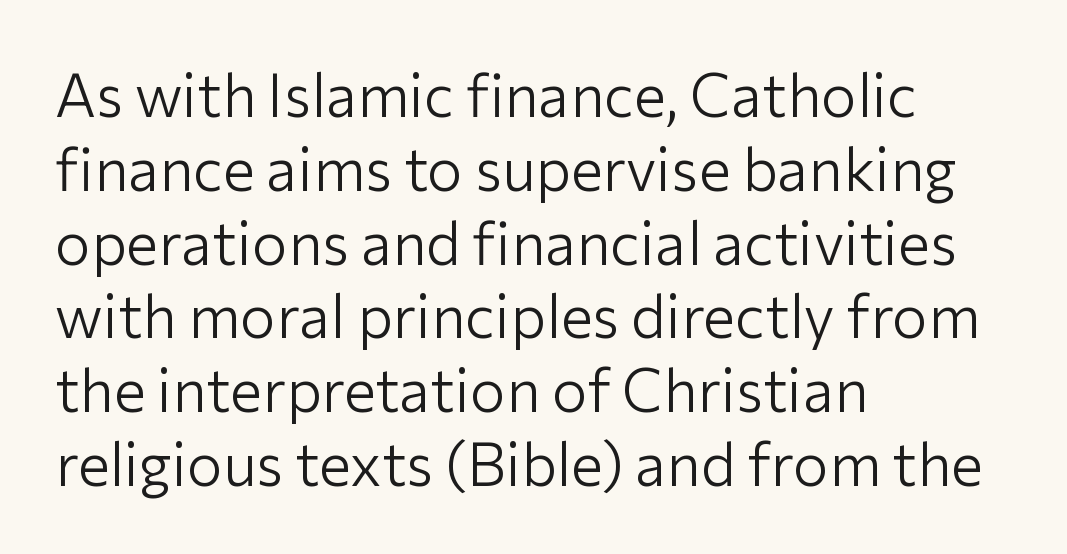
{"serif": "no", "italic": "no", "bold": "no", "weight": "light", "width": "normal", "stroke_contrast": "low", "x_height": "medium", "monospaced": "no", "underline": "no", "align": "left", "line_spacing_ratio": 1.23, "letter_spacing": "normal", "letter_spacing_em": 0.0, "glyph_px": 60}
